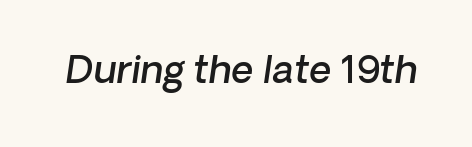
Q: Is the text bold? A: Semi-bold.
Q: Is the typeface a serif or a sans-serif typeface? A: Sans-serif.
Q: Is the text underlined? A: No.
Q: Is the spacing between letters normal or unusually wide? A: Normal.
Q: Width (condensed, normal, or wide)? A: Normal.
Q: Stroke contrast? A: Low.
Q: x-height? A: Medium.
Q: Monospaced? A: No.
